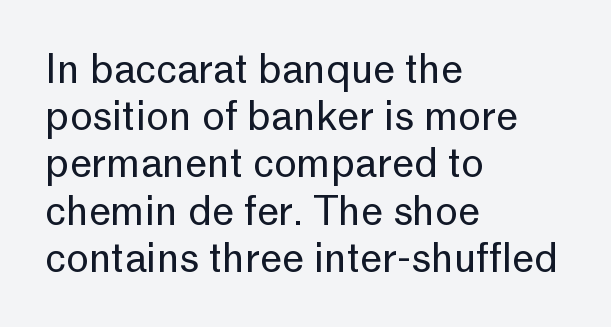
The image shows 39 px regular-weight sans-serif type, upright; set left-aligned, line spacing 1.21x, normal letter spacing, not underlined; low stroke contrast and a medium x-height.
